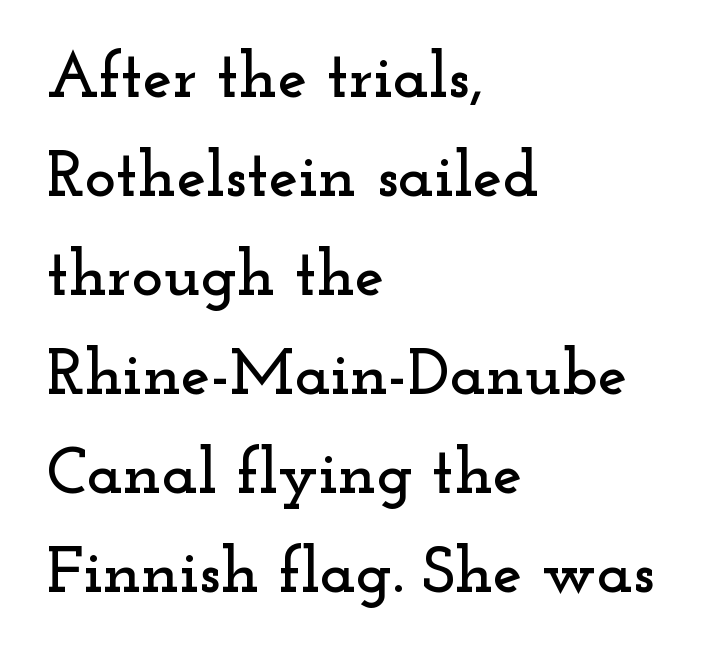
Q: Is the text italic (slanted)? A: No, it is upright.
Q: Is the typeface a serif or a sans-serif typeface? A: Serif.
Q: Is the text underlined? A: No.
Q: How is the paragraph aligned? A: Left-aligned.
Q: Is the spacing between letters normal or unusually wide? A: Normal.
Q: Is the spacing between lines tight, normal or loose? A: Normal.
Q: Width (condensed, normal, or wide)? A: Wide.
Q: Stroke contrast? A: Low.
Q: x-height? A: Small.
Q: Monospaced? A: No.
